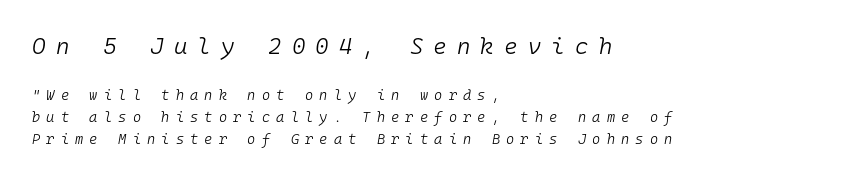
Q: Is the text bold? A: No.
Q: Is the text italic (slanted)? A: Yes, it leans right by about 10 degrees.
Q: Is the text underlined? A: No.
Q: How is the paragraph aligned? A: Left-aligned.
Q: Is the spacing between letters normal or unusually wide? A: Unusually wide.
Q: Is the spacing between lines tight, normal or loose? A: Normal.
Q: Which block of text is set in a larger size, the first (top) or the second (bottom)? A: The first (top) one.
